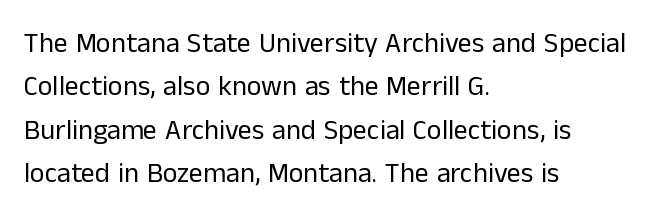
Q: Is the text bold? A: No.
Q: Is the text italic (slanted)? A: No, it is upright.
Q: Is the typeface a serif or a sans-serif typeface? A: Sans-serif.
Q: Is the text underlined? A: No.
Q: How is the paragraph aligned? A: Left-aligned.
Q: Is the spacing between letters normal or unusually wide? A: Normal.
Q: Is the spacing between lines tight, normal or loose? A: Normal.
Q: Width (condensed, normal, or wide)? A: Normal.
Q: Stroke contrast? A: Low.
Q: x-height? A: Medium.
Q: Monospaced? A: No.
